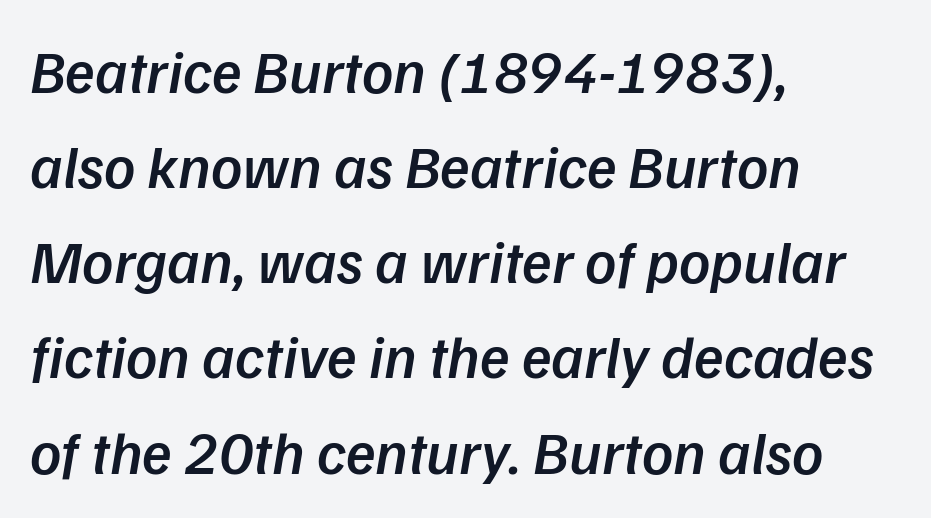
Check the space under the baseline: it is left empty. Horizontal alignment here is leftward, the default for most running prose. What kind of face is this? One without serifs — a sans. These lines keep a tight, regular rhythm from letter to letter. A bit beefed up — I'd call it semibold rather than bold. Note the varied advance widths — an 'i' is clearly narrower than an 'm'.
